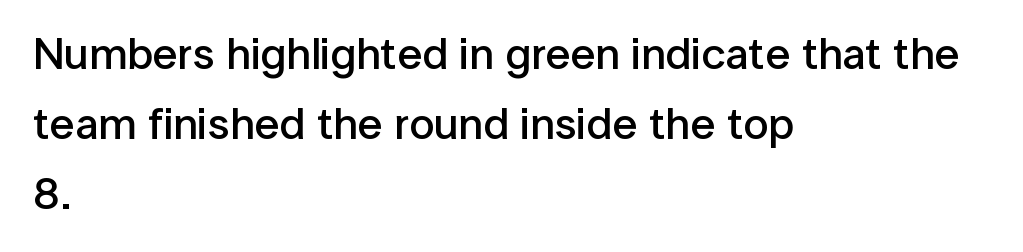
The rendering shows plain stroke endings on the letterforms — a sans-serif design. You could not count columns in this text — the font is proportionally spaced. Compared with a centered layout, this one pins lines to the left instead. Descender tails drop into unmarked territory.
